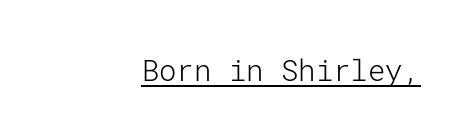
The typeface has the unassuming heft of standard copy or less. The gaps between neighbouring characters are ordinary and unremarkable. Ordinary non-slanted type is in use. The letters carry no serifs — their stems end cleanly without finishing strokes. Has an underline been added? It has.
